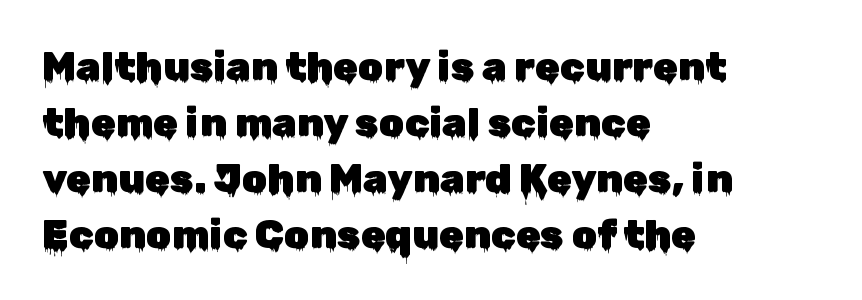
Honestly, the row spacing looks completely unremarkable. Tall strokes in this sample are plumb rather than angled. Line beginnings align vertically; line endings do not. Spacing verdict: proportional, widths tailored to each character.
